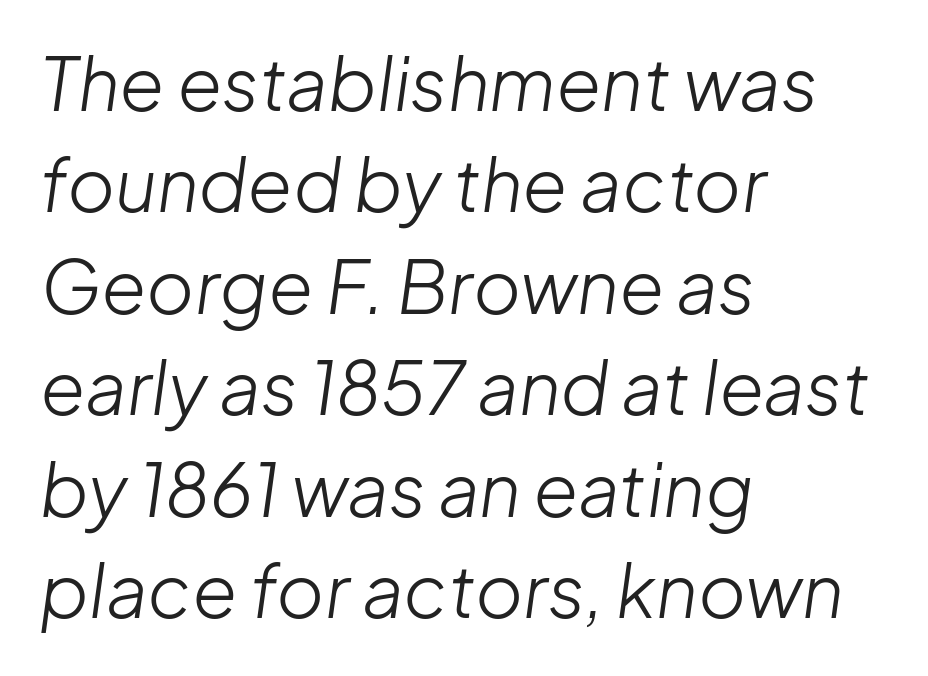
{"italic": "yes", "lean": "right", "slant_degrees": 8, "bold": "no", "weight": "light", "width": "normal", "stroke_contrast": "low", "x_height": "medium", "monospaced": "no", "underline": "no", "align": "left", "line_spacing": "normal", "line_spacing_ratio": 1.39, "letter_spacing": "normal", "letter_spacing_em": 0.0, "glyph_px": 73}
